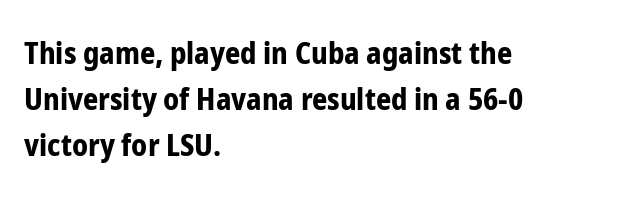
{"serif": "no", "italic": "no", "bold": "yes", "weight": "bold", "width": "condensed", "stroke_contrast": "low", "x_height": "medium", "monospaced": "no", "underline": "no", "align": "left", "line_spacing": "normal", "line_spacing_ratio": 1.54, "letter_spacing": "normal", "letter_spacing_em": 0.0, "glyph_px": 30}
